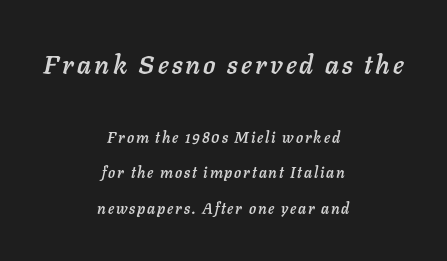
{"italic": "yes", "lean": "right", "slant_degrees": 11, "underline": "no", "align": "center", "line_spacing": "loose", "line_spacing_ratio": 2.38, "larger_block": "first", "size_ratio": 1.73, "glyph_px": 26}
